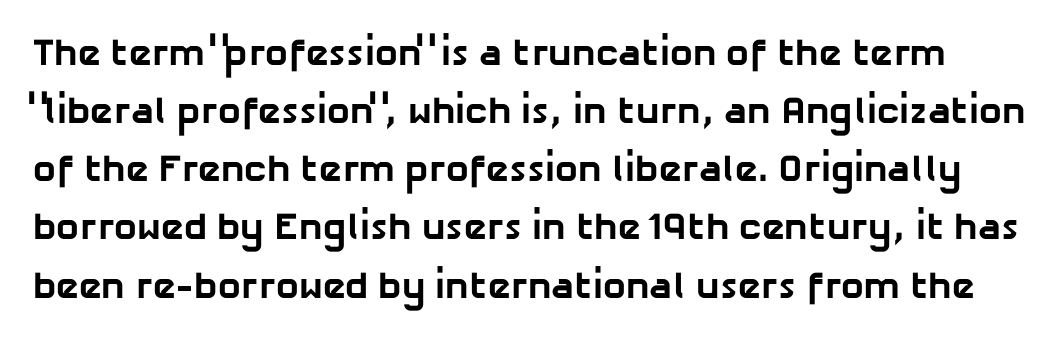
{"serif": "no", "bold": "yes", "weight": "bold", "width": "normal", "stroke_contrast": "low", "x_height": "medium", "monospaced": "no", "underline": "no", "line_spacing": "normal", "line_spacing_ratio": 1.53, "letter_spacing": "normal", "letter_spacing_em": 0.0, "glyph_px": 38}
